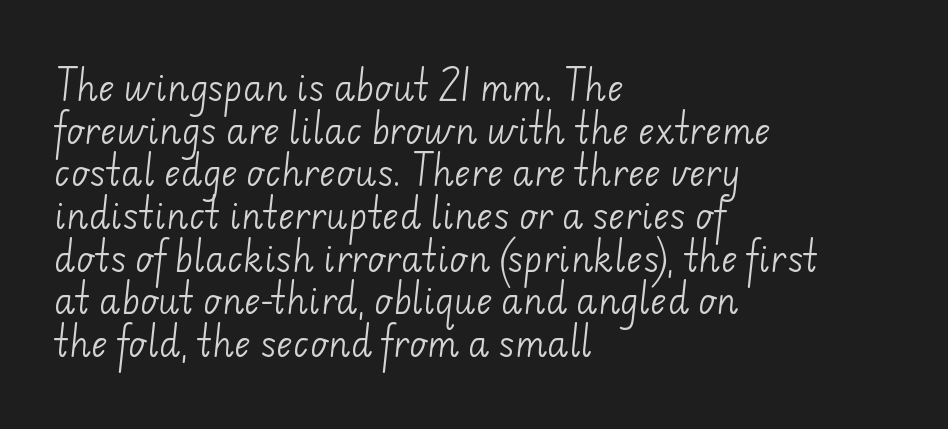
Here the designer chose a conventional face with non-uniform glyph widths. A bare baseline throughout the passage. The letters look calm and open, with moderate or lighter stems. Typeset ragged right — the left edge is the straight one. What stands out about the letter spacing? Nothing — it is the standard amount. Font category for this specimen: sans-serif.
